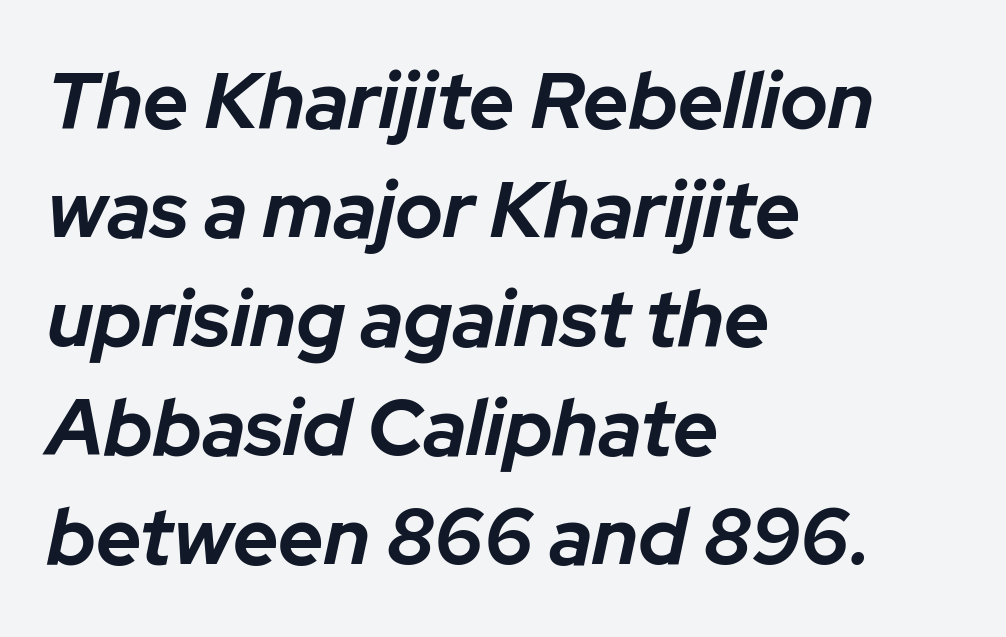
Q: Is the text bold? A: Yes.
Q: Is the text italic (slanted)? A: Yes, it leans right by about 12 degrees.
Q: Is the text underlined? A: No.
Q: How is the paragraph aligned? A: Left-aligned.
Q: Is the spacing between letters normal or unusually wide? A: Normal.
Q: Is the spacing between lines tight, normal or loose? A: Normal.
Q: Width (condensed, normal, or wide)? A: Normal.
Q: Stroke contrast? A: Low.
Q: x-height? A: Medium.
Q: Monospaced? A: No.
